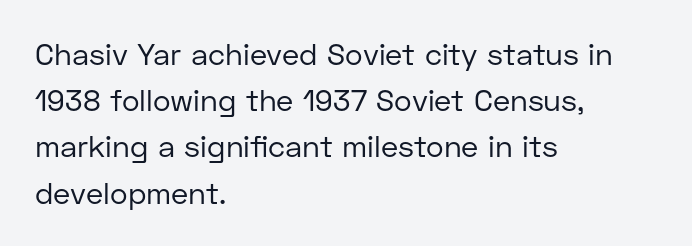
Q: Is the text bold? A: No.
Q: Is the text italic (slanted)? A: No, it is upright.
Q: Is the typeface a serif or a sans-serif typeface? A: Sans-serif.
Q: Is the text underlined? A: No.
Q: How is the paragraph aligned? A: Left-aligned.
Q: Is the spacing between letters normal or unusually wide? A: Normal.
Q: Is the spacing between lines tight, normal or loose? A: Normal.
Q: Width (condensed, normal, or wide)? A: Normal.
Q: Stroke contrast? A: Low.
Q: x-height? A: Medium.
Q: Monospaced? A: No.
